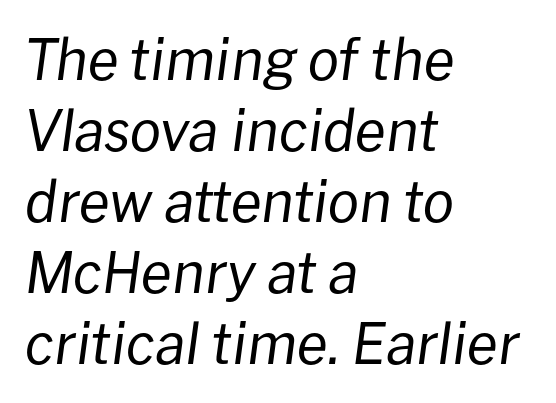
{"italic": "yes", "lean": "right", "slant_degrees": 8, "bold": "no", "weight": "regular", "width": "normal", "stroke_contrast": "low", "x_height": "medium", "monospaced": "no", "underline": "no", "align": "left", "line_spacing": "normal", "line_spacing_ratio": 1.27, "letter_spacing": "normal", "letter_spacing_em": 0.0, "glyph_px": 56}
